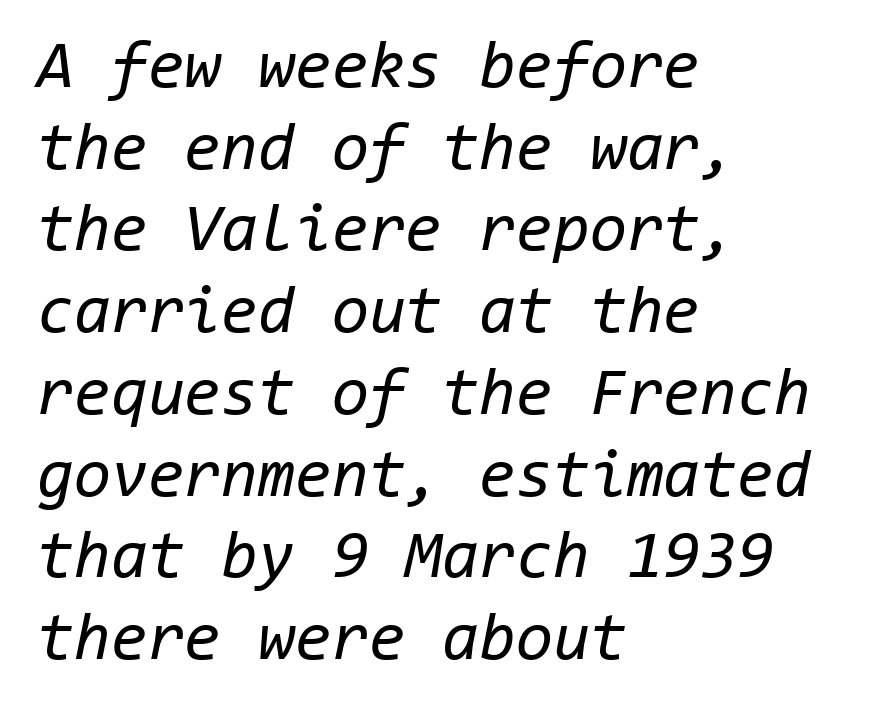
Q: Is the text bold? A: No.
Q: Is the text italic (slanted)? A: Yes, it leans right by about 11 degrees.
Q: Is the text underlined? A: No.
Q: How is the paragraph aligned? A: Left-aligned.
Q: Is the spacing between letters normal or unusually wide? A: Normal.
Q: Width (condensed, normal, or wide)? A: Normal.
Q: Stroke contrast? A: Low.
Q: x-height? A: Medium.
Q: Monospaced? A: Yes.
